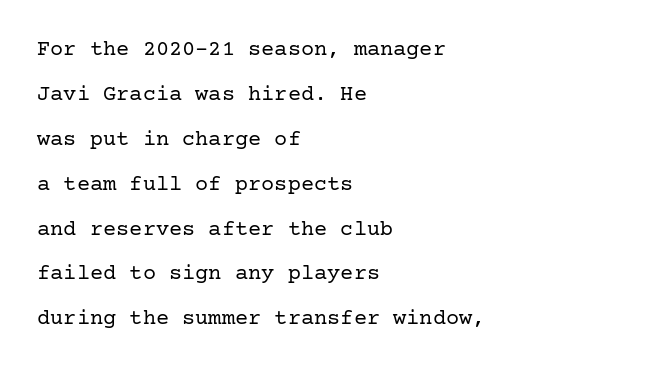
The image shows 22 px text type, upright; set left-aligned, loose line spacing (2.04x), normal letter spacing, not underlined.
